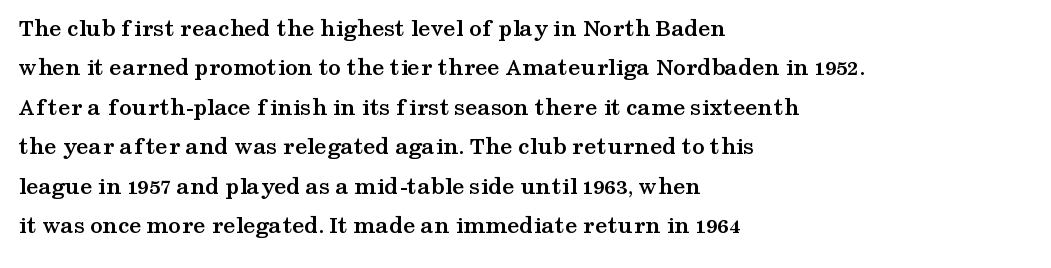
The image shows 25 px bold type, upright; set left-aligned, normal line spacing (1.58x), normal letter spacing, not underlined.
